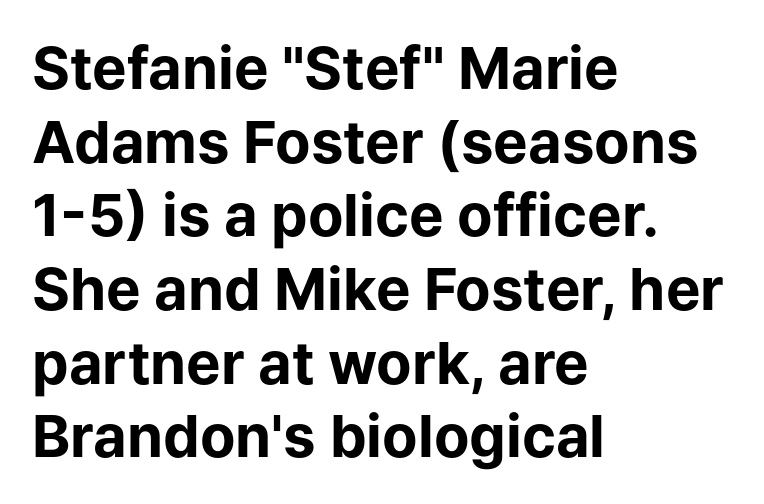
The image shows 58 px bold sans-serif type, upright; set left-aligned, normal line spacing (1.27x), normal letter spacing, not underlined; low stroke contrast and a medium x-height.
